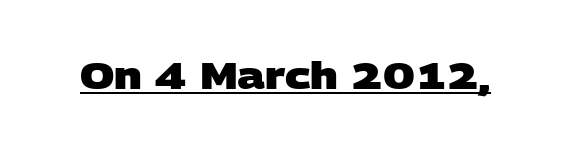
The image shows 37 px heavy, wide sans-serif type; set normal letter spacing, underlined; low stroke contrast and a large x-height.
